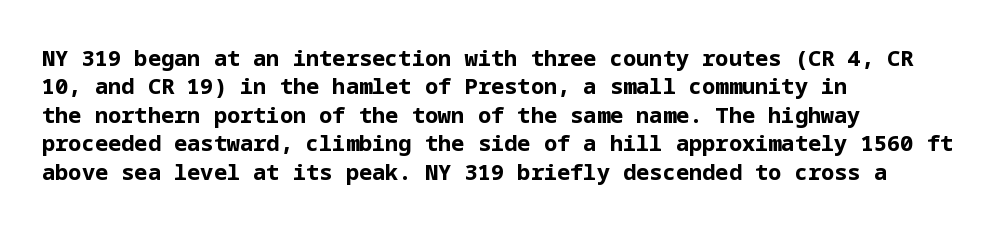
Q: Is the text bold? A: Yes.
Q: Is the text italic (slanted)? A: No, it is upright.
Q: Is the text underlined? A: No.
Q: How is the paragraph aligned? A: Left-aligned.
Q: Is the spacing between letters normal or unusually wide? A: Normal.
Q: Is the spacing between lines tight, normal or loose? A: Normal.
